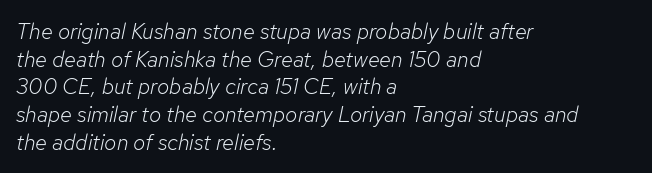
{"italic": "yes", "lean": "right", "slant_degrees": 12, "bold": "no", "underline": "no", "align": "left", "line_spacing": "normal", "line_spacing_ratio": 1.26, "letter_spacing": "normal", "letter_spacing_em": 0.0, "glyph_px": 22}
